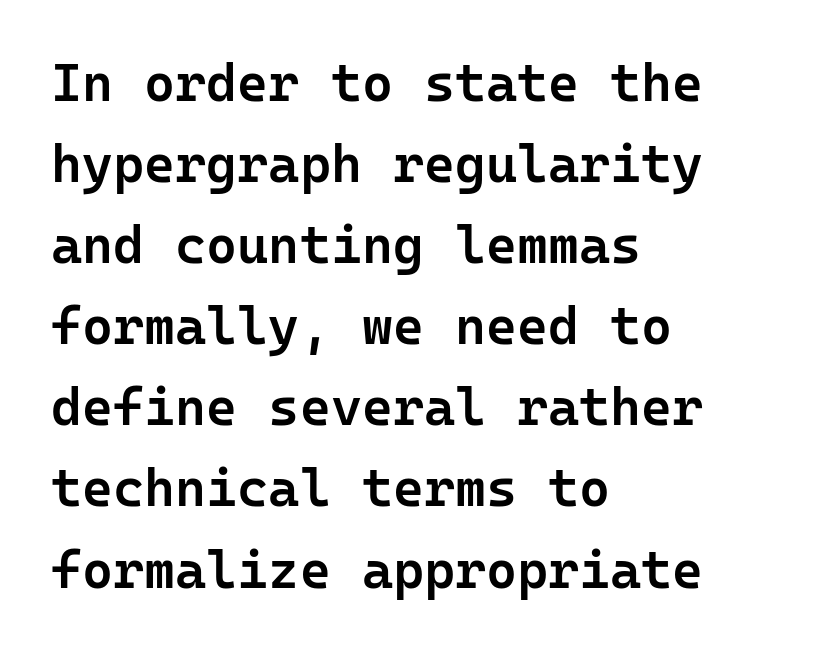
{"serif": "no", "italic": "no", "bold": "semi", "weight": "semibold", "width": "normal", "stroke_contrast": "low", "x_height": "medium", "monospaced": "yes", "underline": "no", "align": "left", "line_spacing": "normal", "line_spacing_ratio": 1.53, "letter_spacing": "normal", "letter_spacing_em": 0.0, "glyph_px": 53}
